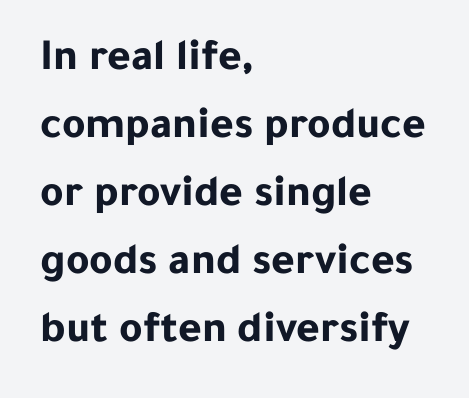
The letters are bold, with thick, heavy strokes. The glyphs are unaccompanied by any horizontal stroke below them. Character widths vary here, with narrow letters taking less room than wide ones. Every stem runs plumb, perpendicular to the baseline.
